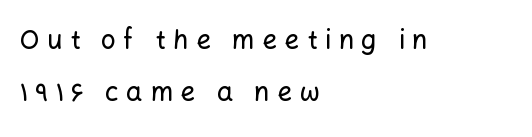
{"italic": "no", "underline": "no", "align": "left", "line_spacing": "loose", "line_spacing_ratio": 2.01, "letter_spacing": "wide", "letter_spacing_em": 0.29, "glyph_px": 26}
